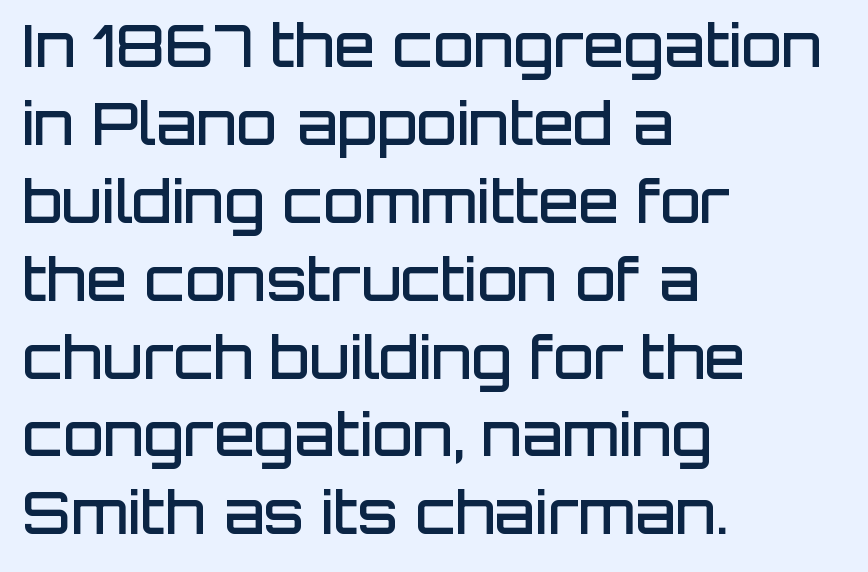
What weight is shown? A semibold, between regular and bold. This sample has the flowing, uneven cadence of proportional lettering. The rendering shows plain stroke endings on the letterforms — a sans-serif design. The letters stand straight up with perfectly vertical stems.
